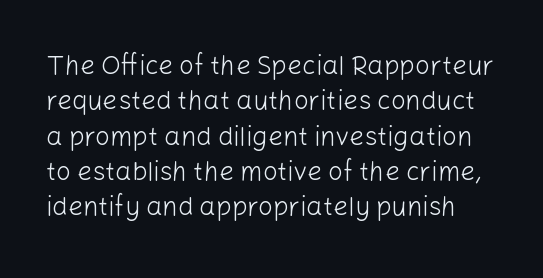
Q: Is the text bold? A: No.
Q: Is the text italic (slanted)? A: No, it is upright.
Q: Is the text underlined? A: No.
Q: Is the spacing between letters normal or unusually wide? A: Normal.
Q: Is the spacing between lines tight, normal or loose? A: Normal.
